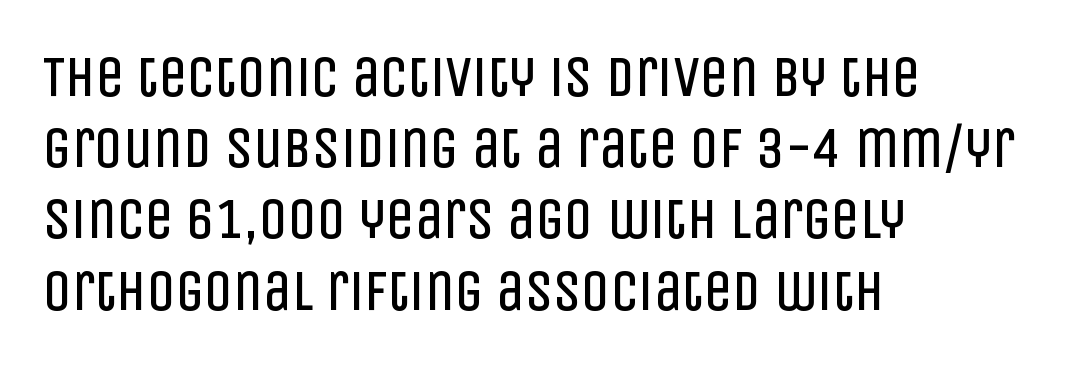
The image shows 57 px regular-weight, condensed sans-serif type, upright; set left-aligned, normal line spacing (1.25x), normal letter spacing, not underlined; low stroke contrast and a large x-height.
